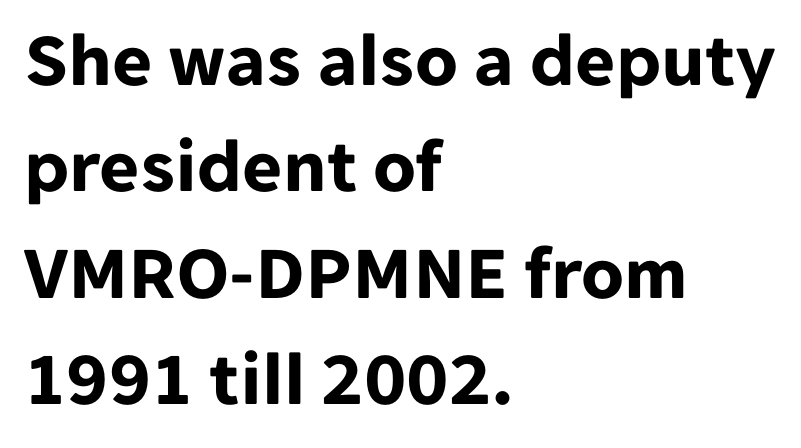
{"serif": "no", "italic": "no", "bold": "yes", "weight": "bold", "width": "normal", "stroke_contrast": "low", "x_height": "medium", "monospaced": "no", "underline": "no", "align": "left", "line_spacing": "normal", "line_spacing_ratio": 1.38, "letter_spacing": "normal", "letter_spacing_em": 0.0, "glyph_px": 77}
